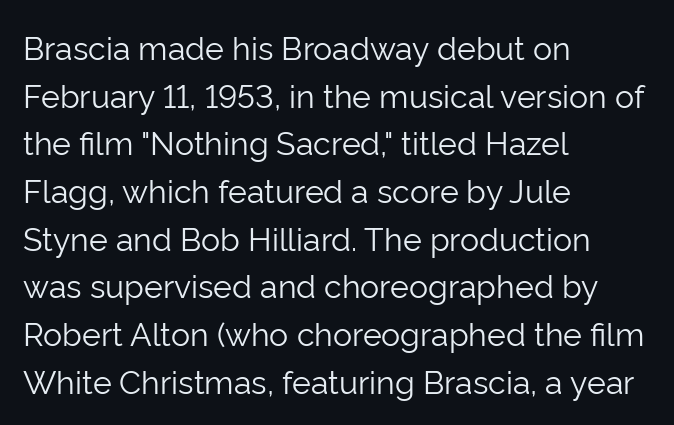
{"serif": "no", "italic": "no", "bold": "no", "weight": "light", "width": "normal", "stroke_contrast": "low", "x_height": "medium", "monospaced": "no", "underline": "no", "align": "left", "line_spacing": "normal", "line_spacing_ratio": 1.49, "letter_spacing": "normal", "letter_spacing_em": 0.0, "glyph_px": 32}
